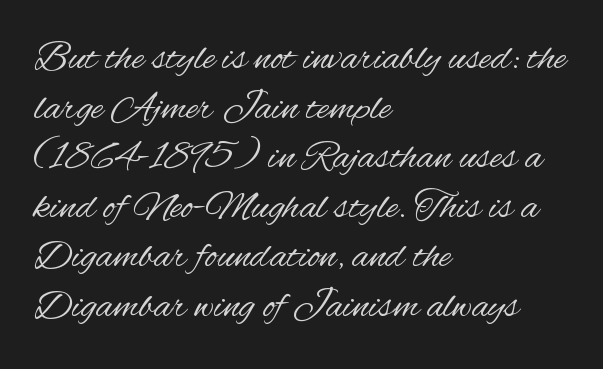
{"serif": "no", "bold": "no", "weight": "regular", "width": "condensed", "stroke_contrast": "medium", "x_height": "small", "monospaced": "no", "underline": "no", "align": "left", "line_spacing_ratio": 1.21, "letter_spacing": "normal", "letter_spacing_em": 0.0, "glyph_px": 41}
